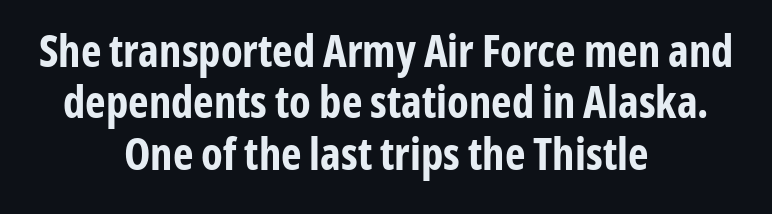
{"serif": "no", "italic": "no", "bold": "yes", "weight": "bold", "width": "condensed", "stroke_contrast": "low", "x_height": "medium", "monospaced": "no", "underline": "no", "align": "center", "line_spacing_ratio": 1.17, "letter_spacing": "normal", "letter_spacing_em": 0.0, "glyph_px": 44}
